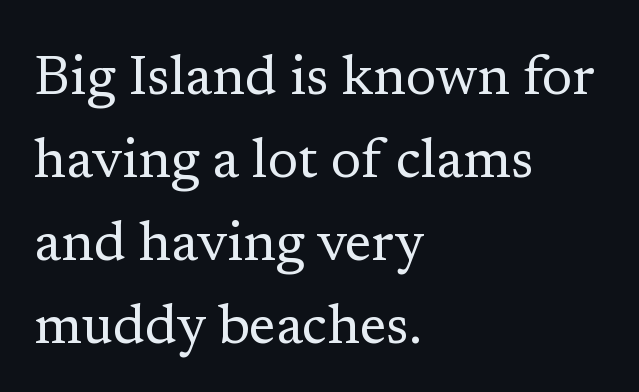
{"serif": "yes", "italic": "no", "bold": "no", "weight": "regular", "width": "normal", "stroke_contrast": "low", "x_height": "medium", "monospaced": "no", "underline": "no", "align": "left", "line_spacing": "normal", "line_spacing_ratio": 1.51, "letter_spacing": "normal", "letter_spacing_em": 0.0, "glyph_px": 55}
